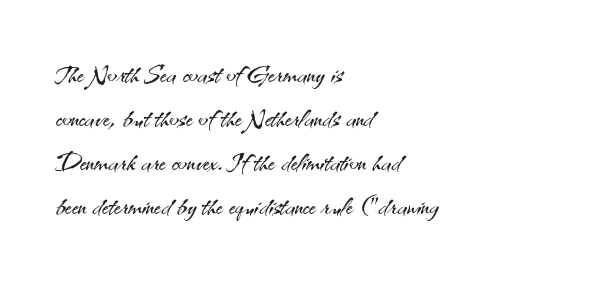
Q: Is the text bold? A: No.
Q: Is the text italic (slanted)? A: Yes.
Q: Is the typeface a serif or a sans-serif typeface? A: Sans-serif.
Q: Is the text underlined? A: No.
Q: How is the paragraph aligned? A: Left-aligned.
Q: Is the spacing between letters normal or unusually wide? A: Normal.
Q: Width (condensed, normal, or wide)? A: Normal.
Q: Stroke contrast? A: Medium.
Q: x-height? A: Small.
Q: Monospaced? A: No.
